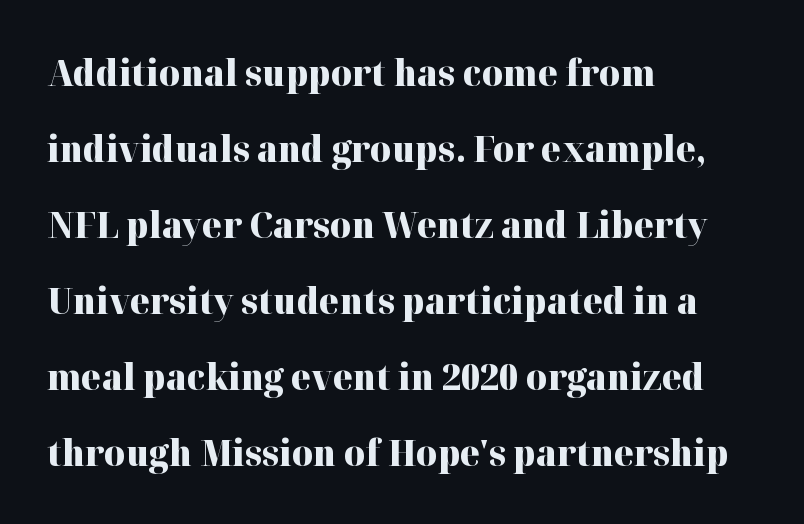
The image shows 36 px heavy serif type, upright; set left-aligned, loose line spacing (2.11x), normal letter spacing, not underlined; high stroke contrast and a medium x-height.
